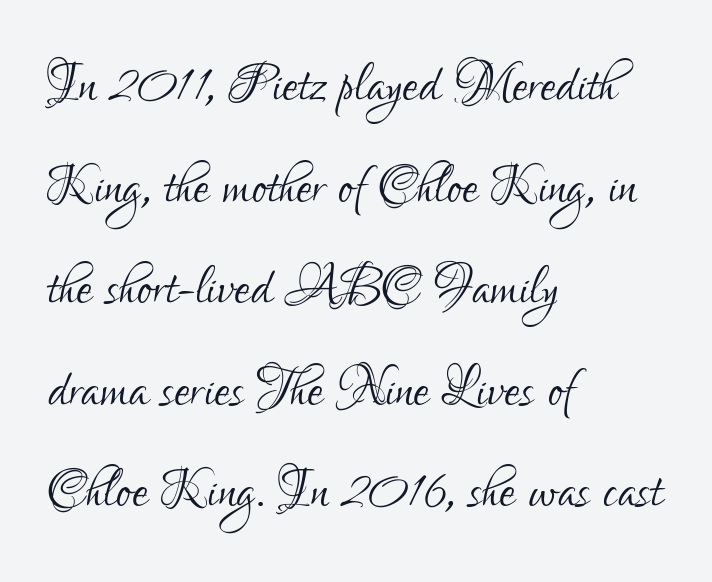
The image shows 71 px light, condensed sans-serif type; set left-aligned, normal line spacing (1.43x), normal letter spacing, not underlined; low stroke contrast and a small x-height.
